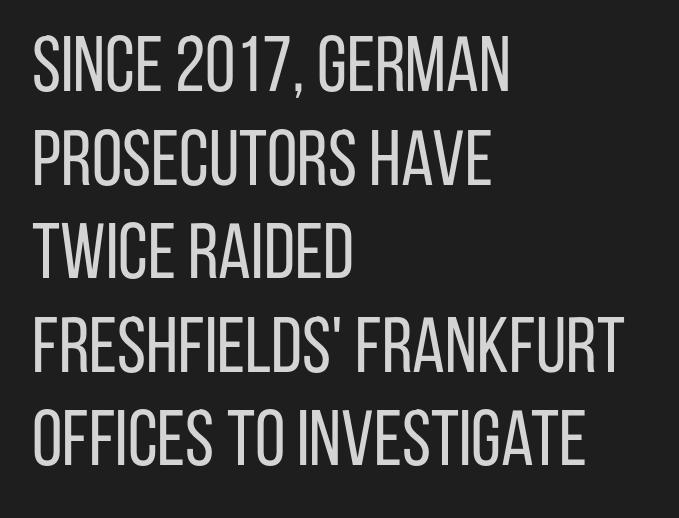
The image shows 78 px regular-weight, condensed sans-serif type, upright; set left-aligned, line spacing 1.2x, normal letter spacing, not underlined; low stroke contrast and a large x-height.
